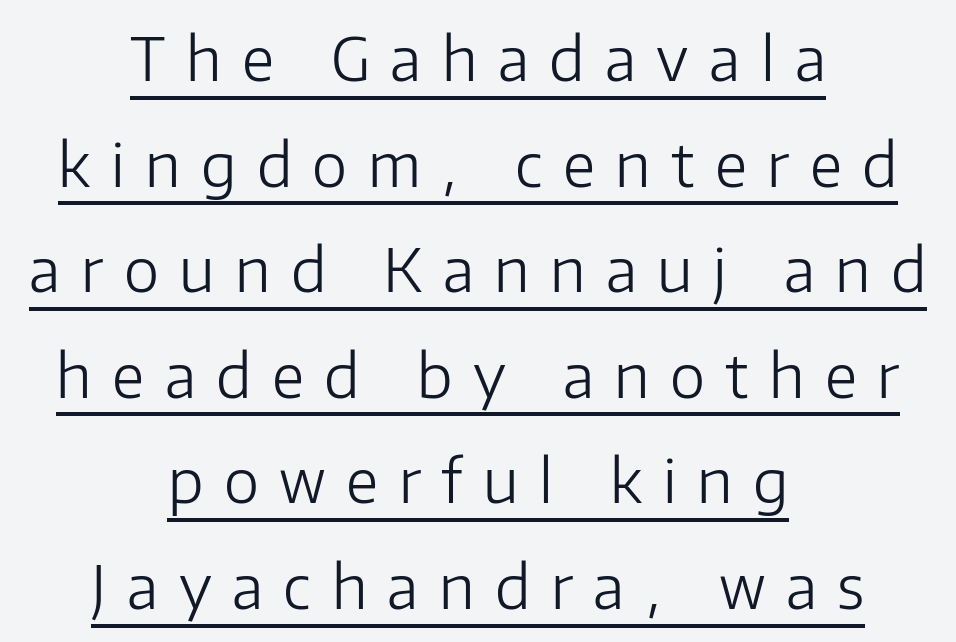
Q: Is the text bold? A: No.
Q: Is the text italic (slanted)? A: No, it is upright.
Q: Is the typeface a serif or a sans-serif typeface? A: Sans-serif.
Q: Is the text underlined? A: Yes.
Q: How is the paragraph aligned? A: Centered.
Q: Is the spacing between letters normal or unusually wide? A: Unusually wide.
Q: Width (condensed, normal, or wide)? A: Normal.
Q: Stroke contrast? A: Low.
Q: x-height? A: Medium.
Q: Monospaced? A: No.
